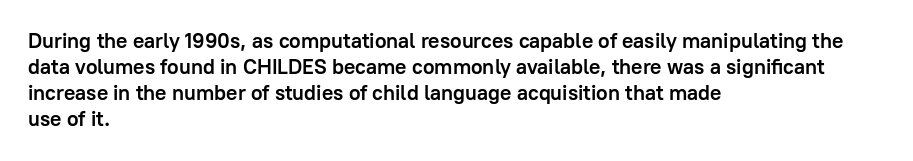
Q: Is the text bold? A: Yes.
Q: Is the text italic (slanted)? A: No, it is upright.
Q: Is the text underlined? A: No.
Q: How is the paragraph aligned? A: Left-aligned.
Q: Is the spacing between letters normal or unusually wide? A: Normal.
